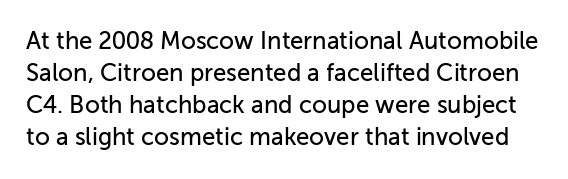
Q: Is the text italic (slanted)? A: No, it is upright.
Q: Is the text underlined? A: No.
Q: Is the spacing between letters normal or unusually wide? A: Normal.
Q: Is the spacing between lines tight, normal or loose? A: Normal.
